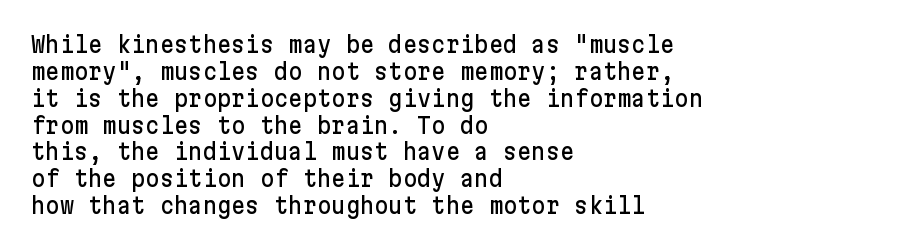
The image shows 22 px text type, upright; set left-aligned, line spacing 1.22x, normal letter spacing, not underlined.
